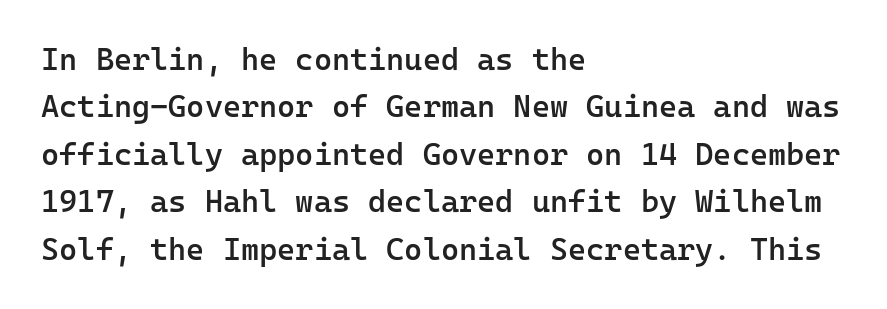
{"serif": "no", "italic": "no", "bold": "semi", "weight": "semibold", "width": "normal", "stroke_contrast": "low", "x_height": "medium", "monospaced": "yes", "underline": "no", "align": "left", "line_spacing": "normal", "line_spacing_ratio": 1.53, "letter_spacing": "normal", "letter_spacing_em": 0.0, "glyph_px": 31}
